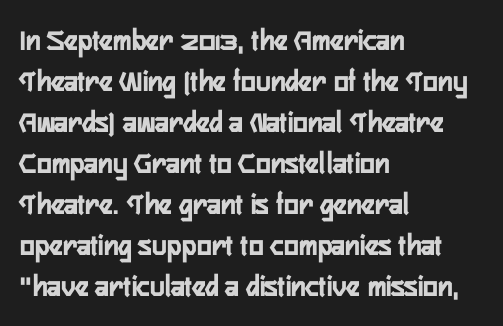
The image shows 31 px condensed sans-serif type, upright; set left-aligned, normal line spacing (1.32x), normal letter spacing, not underlined; low stroke contrast and a medium x-height.
